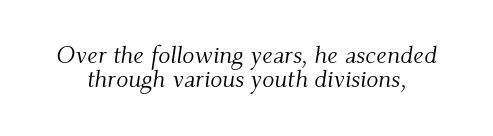
Q: Is the text bold? A: No.
Q: Is the text italic (slanted)? A: Yes, it leans right by about 9 degrees.
Q: Is the text underlined? A: No.
Q: Is the spacing between letters normal or unusually wide? A: Normal.
Q: Is the spacing between lines tight, normal or loose? A: Tight.
